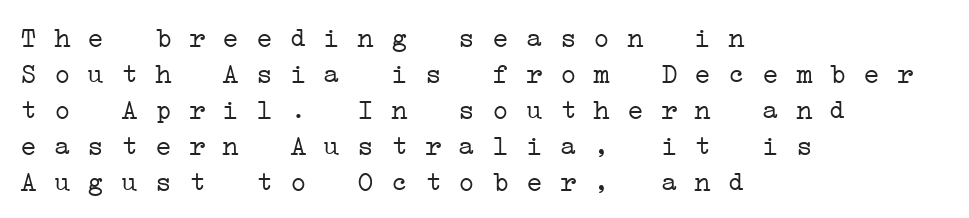
Q: Is the text bold? A: No.
Q: Is the typeface a serif or a sans-serif typeface? A: Serif.
Q: Is the text underlined? A: No.
Q: How is the paragraph aligned? A: Left-aligned.
Q: Is the spacing between letters normal or unusually wide? A: Normal.
Q: Is the spacing between lines tight, normal or loose? A: Normal.
Q: Width (condensed, normal, or wide)? A: Wide.
Q: Stroke contrast? A: Low.
Q: x-height? A: Medium.
Q: Monospaced? A: Yes.
